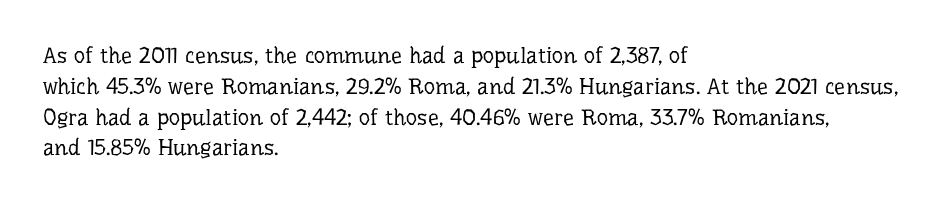
{"italic": "no", "bold": "no", "underline": "no", "align": "left", "line_spacing": "normal", "line_spacing_ratio": 1.4, "letter_spacing": "normal", "letter_spacing_em": 0.0, "glyph_px": 22}
